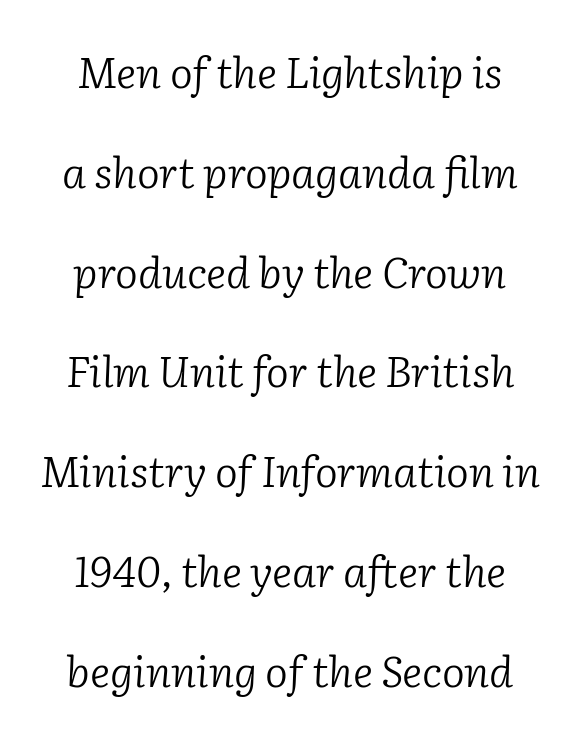
The image shows 43 px light serif type, italic (leaning right); set loose line spacing (2.32x), normal letter spacing, not underlined; low stroke contrast and a medium x-height.
